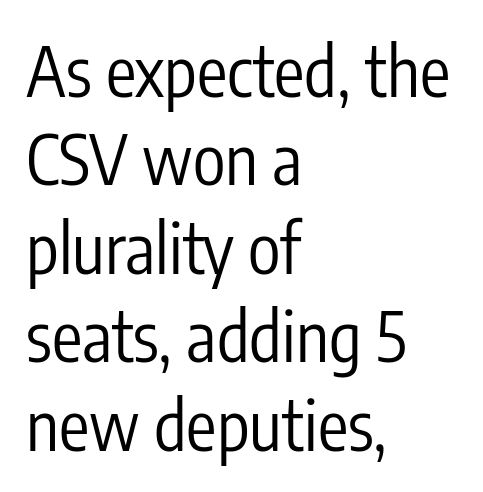
{"serif": "no", "italic": "no", "bold": "no", "weight": "regular", "width": "condensed", "stroke_contrast": "low", "x_height": "medium", "monospaced": "no", "underline": "no", "align": "left", "line_spacing": "normal", "line_spacing_ratio": 1.3, "letter_spacing": "normal", "letter_spacing_em": 0.0, "glyph_px": 68}
